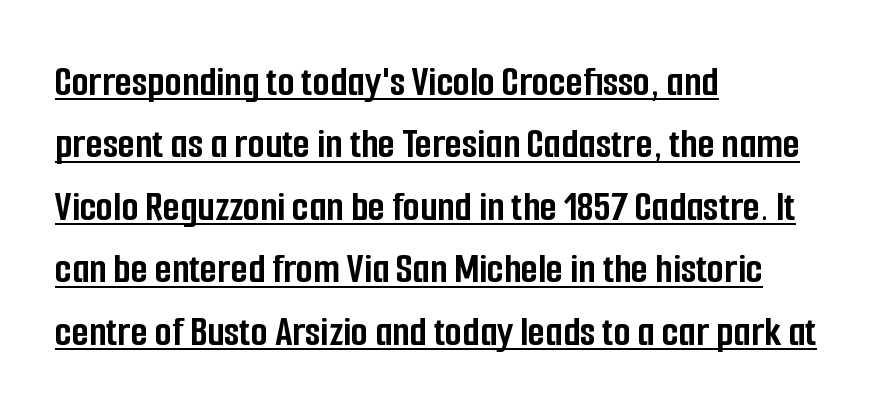
Q: Is the text bold? A: Yes.
Q: Is the text italic (slanted)? A: No, it is upright.
Q: Is the typeface a serif or a sans-serif typeface? A: Sans-serif.
Q: Is the text underlined? A: Yes.
Q: How is the paragraph aligned? A: Left-aligned.
Q: Is the spacing between letters normal or unusually wide? A: Normal.
Q: Is the spacing between lines tight, normal or loose? A: Normal.
Q: Width (condensed, normal, or wide)? A: Condensed.
Q: Stroke contrast? A: Low.
Q: x-height? A: Medium.
Q: Monospaced? A: No.
